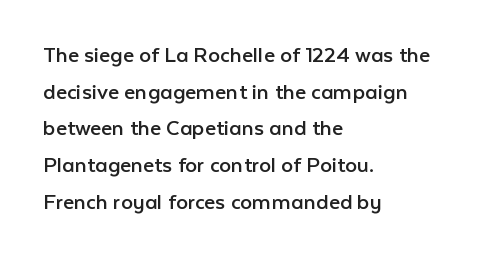
{"italic": "no", "bold": "no", "underline": "no", "align": "left", "line_spacing": "normal", "line_spacing_ratio": 1.53, "letter_spacing": "normal", "letter_spacing_em": 0.0, "glyph_px": 24}
